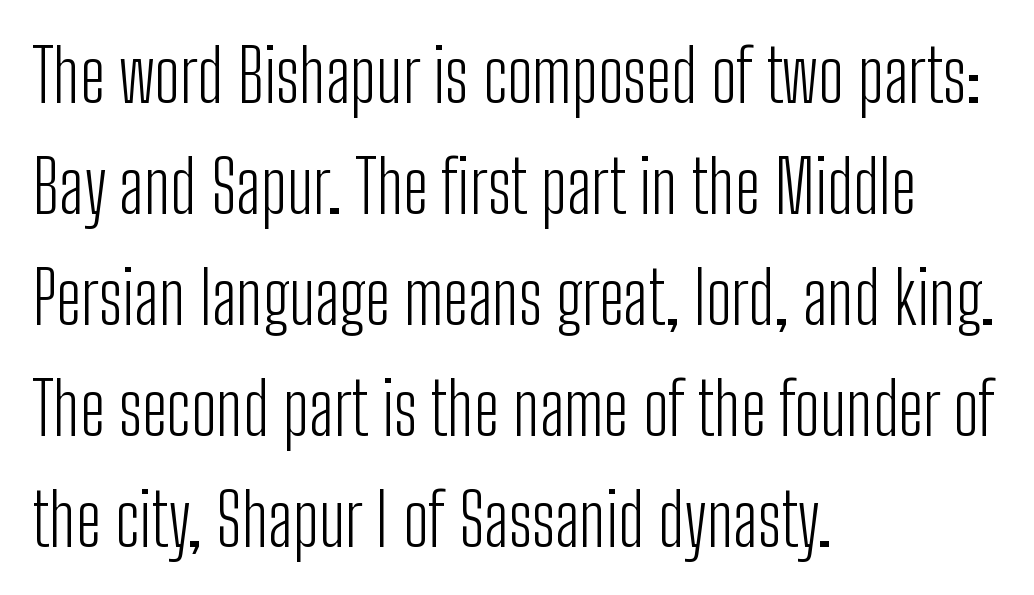
Q: Is the text bold? A: No.
Q: Is the text italic (slanted)? A: No, it is upright.
Q: Is the typeface a serif or a sans-serif typeface? A: Sans-serif.
Q: Is the text underlined? A: No.
Q: How is the paragraph aligned? A: Left-aligned.
Q: Is the spacing between letters normal or unusually wide? A: Normal.
Q: Is the spacing between lines tight, normal or loose? A: Normal.
Q: Width (condensed, normal, or wide)? A: Condensed.
Q: Stroke contrast? A: Low.
Q: x-height? A: Medium.
Q: Monospaced? A: No.
